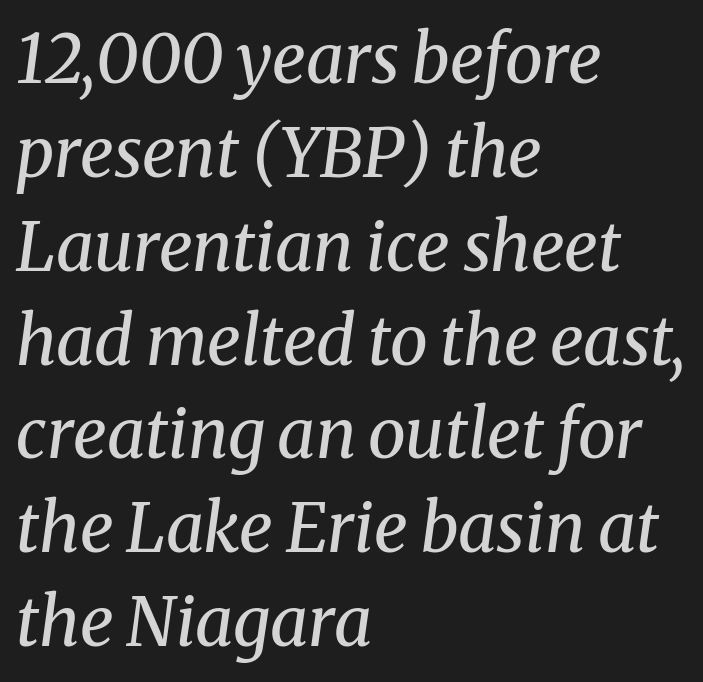
The image shows 68 px regular-weight serif type, italic (leaning right); set left-aligned, normal line spacing (1.38x), normal letter spacing, not underlined; medium stroke contrast and a medium x-height.
